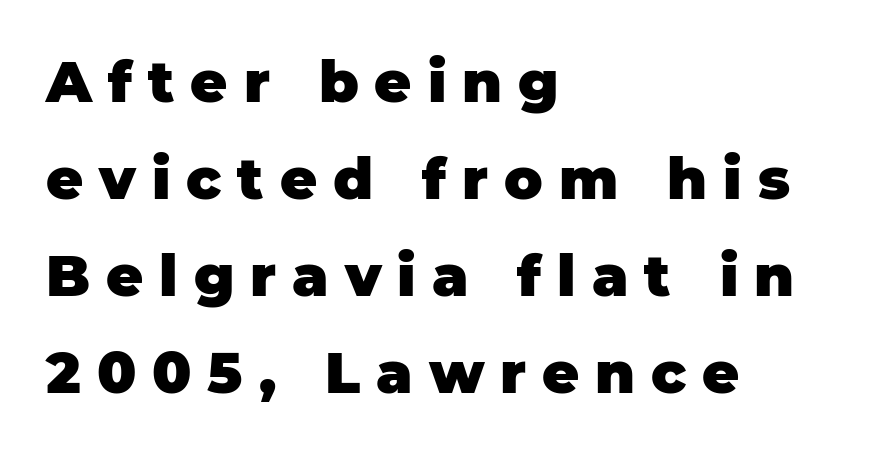
Q: Is the text bold? A: Yes.
Q: Is the text italic (slanted)? A: No, it is upright.
Q: Is the typeface a serif or a sans-serif typeface? A: Sans-serif.
Q: Is the text underlined? A: No.
Q: How is the paragraph aligned? A: Left-aligned.
Q: Is the spacing between letters normal or unusually wide? A: Unusually wide.
Q: Is the spacing between lines tight, normal or loose? A: Normal.
Q: Width (condensed, normal, or wide)? A: Normal.
Q: Stroke contrast? A: Low.
Q: x-height? A: Large.
Q: Monospaced? A: No.
